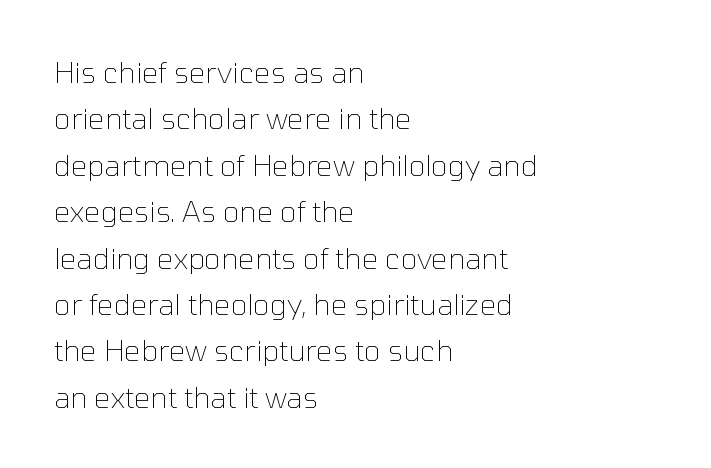
The image shows 29 px thin sans-serif type, upright; set left-aligned, normal line spacing (1.6x), normal letter spacing, not underlined; low stroke contrast and a medium x-height.
